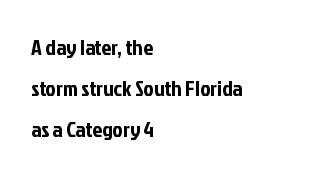
Glance below the letters and you will spot only blank space. Quick note: not italic, upright. Each word holds together tightly as a unit, with standard inter-letter gaps. Which margin do the lines hug? The left one — the right edge is uneven.
